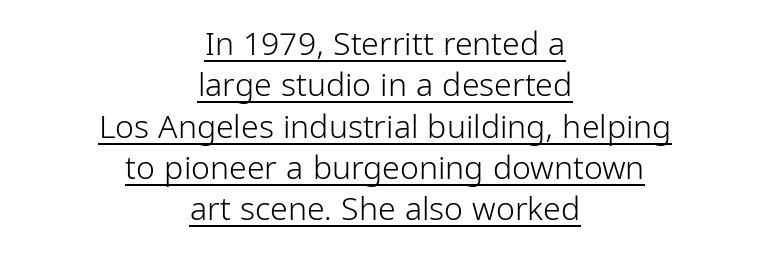
The image shows 32 px light, condensed sans-serif type, upright; set centered, normal line spacing (1.29x), normal letter spacing, underlined; low stroke contrast and a medium x-height.
